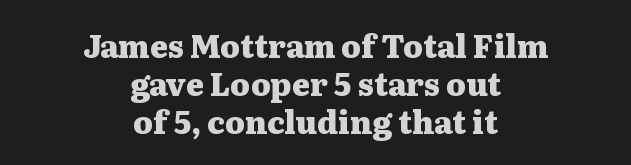
The image shows 31 px heavy, wide serif type, upright; set centered, line spacing 1.22x, normal letter spacing, not underlined; medium stroke contrast and a medium x-height.
